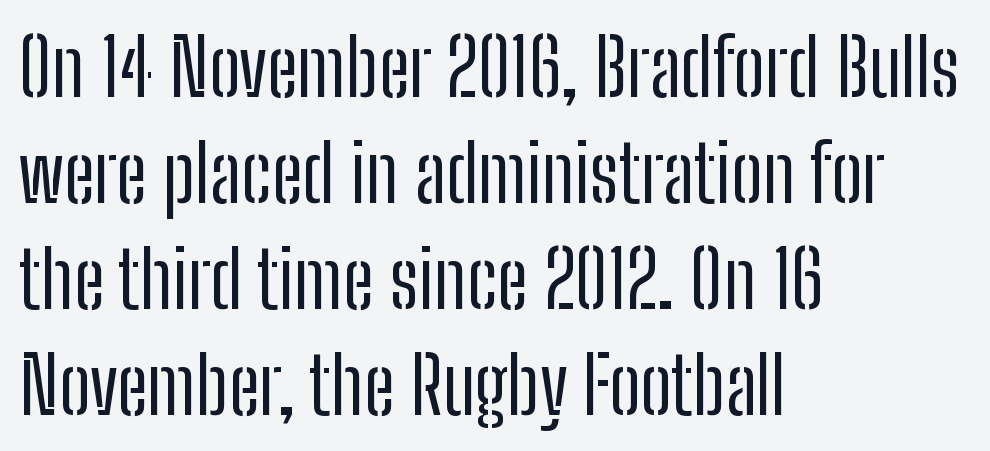
{"serif": "no", "italic": "no", "bold": "no", "weight": "regular", "width": "condensed", "stroke_contrast": "low", "x_height": "medium", "monospaced": "no", "underline": "no", "align": "left", "line_spacing": "normal", "line_spacing_ratio": 1.34, "letter_spacing": "normal", "letter_spacing_em": 0.0, "glyph_px": 79}
